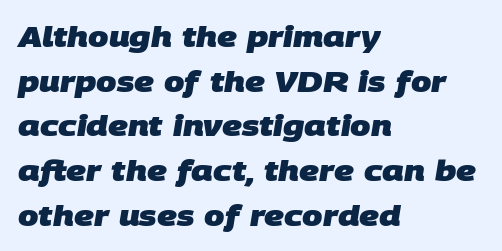
{"serif": "no", "bold": "yes", "weight": "heavy", "width": "normal", "stroke_contrast": "low", "x_height": "large", "monospaced": "no", "underline": "no", "align": "left", "line_spacing": "normal", "line_spacing_ratio": 1.54, "letter_spacing": "normal", "letter_spacing_em": 0.0, "glyph_px": 29}
